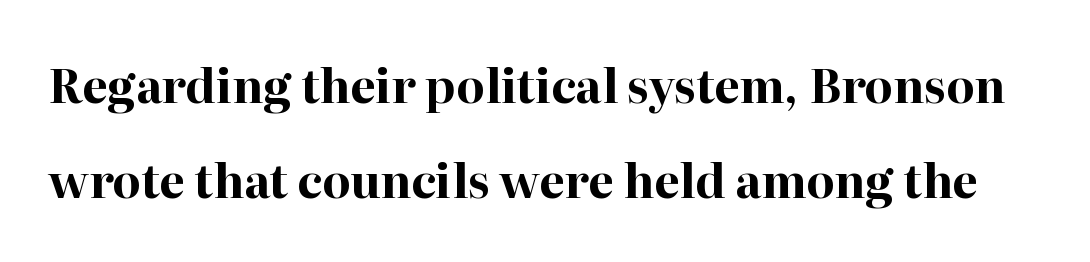
Serifs: yes, visible at the terminals of the letterforms. This is roman type, the default non-slanted kind. Anything drawn beneath the words? Only blank space. Is there much room between lines? Yes — plenty of vertical air separates them.
